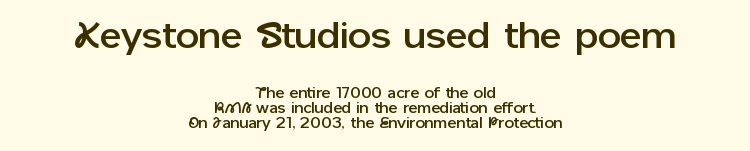
{"serif": "no", "italic": "no", "width": "normal", "stroke_contrast": "low", "x_height": "medium", "monospaced": "no", "underline": "no", "align": "center", "line_spacing": "tight", "line_spacing_ratio": 1.01, "letter_spacing": "normal", "letter_spacing_em": 0.0, "larger_block": "first", "size_ratio": 2.47, "glyph_px": 37}
